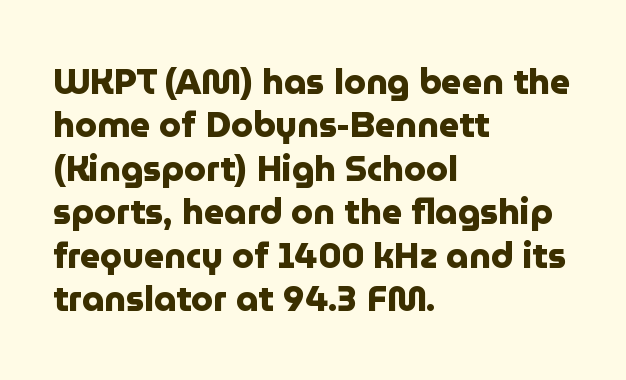
Q: Is the text bold? A: Yes.
Q: Is the text italic (slanted)? A: No, it is upright.
Q: Is the typeface a serif or a sans-serif typeface? A: Sans-serif.
Q: Is the text underlined? A: No.
Q: How is the paragraph aligned? A: Left-aligned.
Q: Is the spacing between letters normal or unusually wide? A: Normal.
Q: Width (condensed, normal, or wide)? A: Normal.
Q: Stroke contrast? A: Low.
Q: x-height? A: Medium.
Q: Monospaced? A: No.
